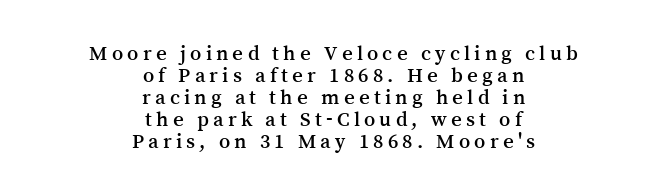
In terms of letterspacing, this is a distinctly airy, spread setting. Each row of text sits above clean, open space. Posture: vertical. Tightly led — the rows are bunched. Reading down the block, each line starts at a different indent, mirrored at its end.
